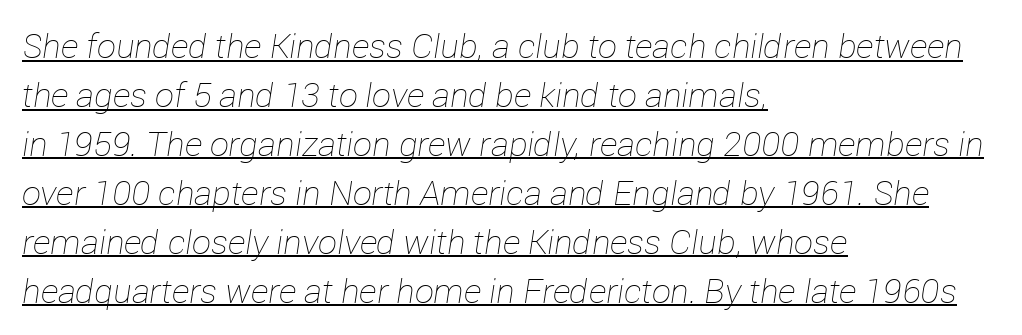
The image shows 34 px thin type, italic (leaning right); set left-aligned, normal line spacing (1.44x), normal letter spacing, underlined; low stroke contrast and a medium x-height.
